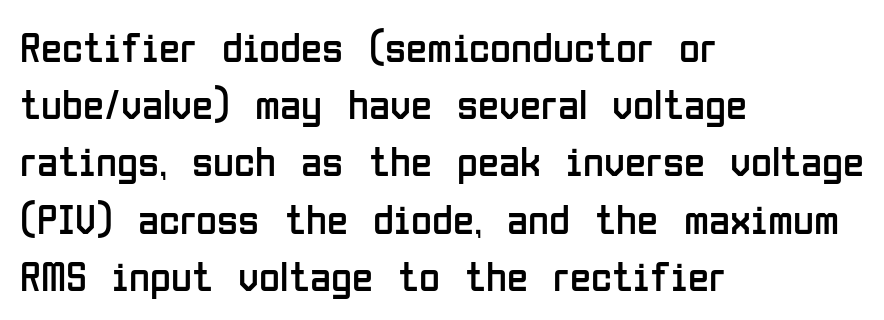
The image shows 43 px regular-weight, condensed sans-serif type, upright; set left-aligned, normal line spacing (1.33x), normal letter spacing, not underlined; low stroke contrast and a medium x-height.
